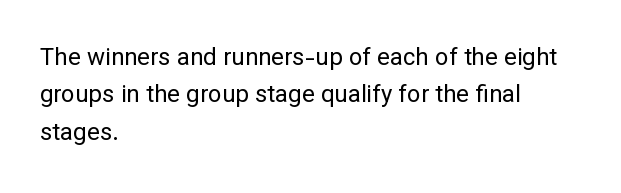
Evenly set lines give the paragraph a standard silhouette. Here the glyphs are tracked normally, forming tight word shapes. Rule under the text: the space is simply empty. Italic? Not at all — the glyphs are vertical. These glyphs show unthickened strokes, regular width or finer.
